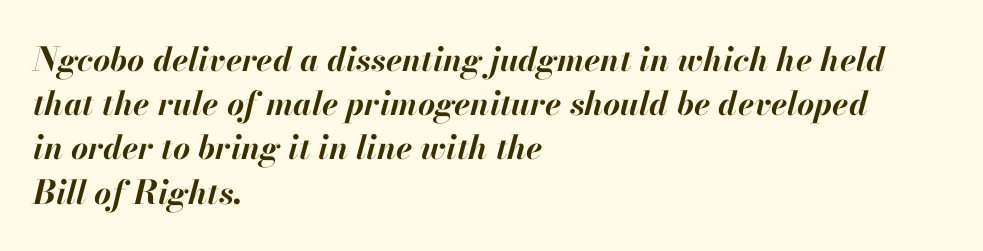
Q: Is the text bold? A: Yes.
Q: Is the text italic (slanted)? A: Yes, it leans right by about 13 degrees.
Q: Is the text underlined? A: No.
Q: How is the paragraph aligned? A: Left-aligned.
Q: Is the spacing between letters normal or unusually wide? A: Normal.
Q: Is the spacing between lines tight, normal or loose? A: Normal.
Q: Width (condensed, normal, or wide)? A: Normal.
Q: Stroke contrast? A: High.
Q: x-height? A: Small.
Q: Monospaced? A: No.
